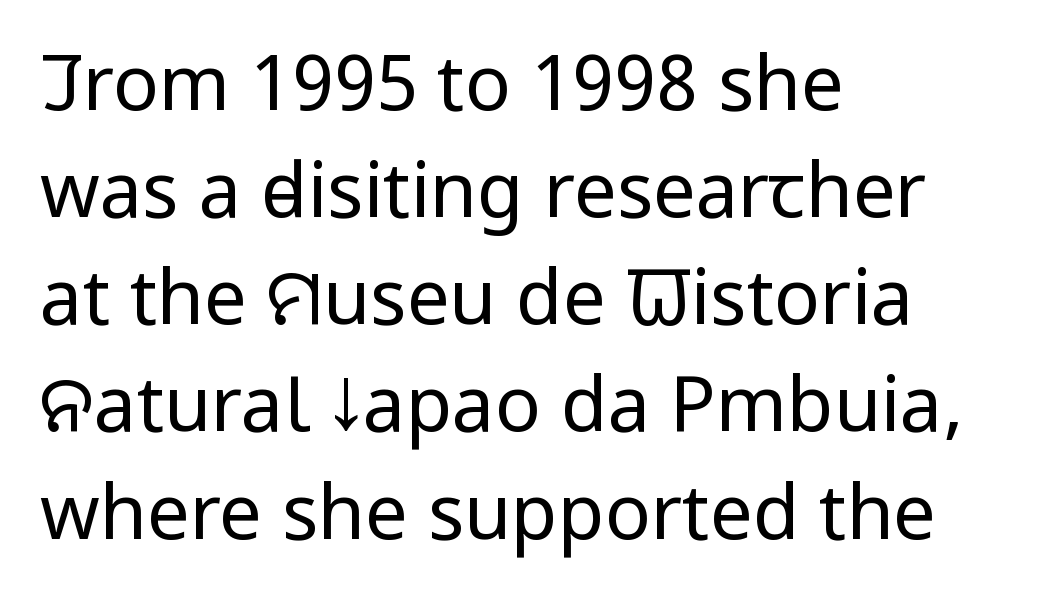
{"serif": "no", "italic": "no", "bold": "no", "weight": "regular", "width": "condensed", "stroke_contrast": "low", "x_height": "large", "monospaced": "no", "underline": "no", "align": "left", "line_spacing": "normal", "line_spacing_ratio": 1.41, "letter_spacing": "normal", "letter_spacing_em": 0.0, "glyph_px": 76}
